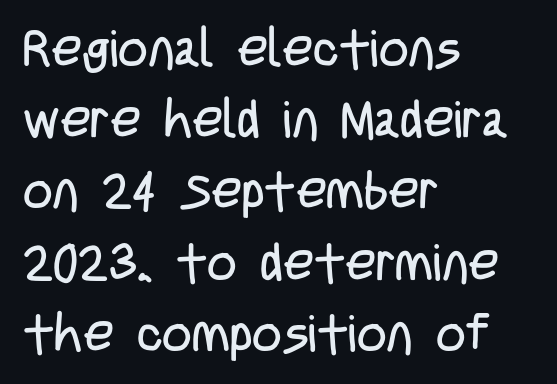
Q: Is the text bold? A: No.
Q: Is the text italic (slanted)? A: No, it is upright.
Q: Is the typeface a serif or a sans-serif typeface? A: Sans-serif.
Q: Is the text underlined? A: No.
Q: How is the paragraph aligned? A: Left-aligned.
Q: Is the spacing between letters normal or unusually wide? A: Normal.
Q: Is the spacing between lines tight, normal or loose? A: Normal.
Q: Width (condensed, normal, or wide)? A: Condensed.
Q: Stroke contrast? A: Low.
Q: x-height? A: Large.
Q: Monospaced? A: No.
